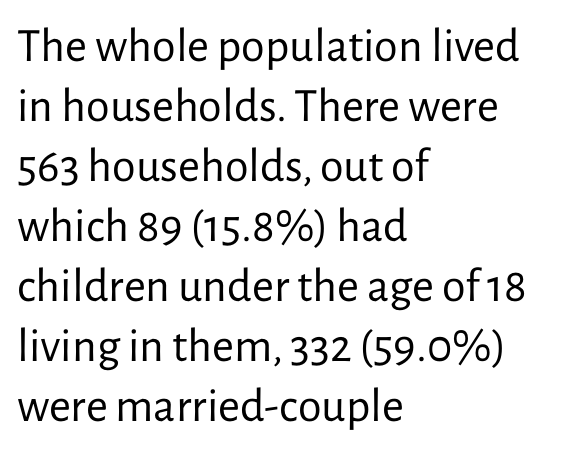
{"serif": "no", "italic": "no", "bold": "no", "weight": "regular", "width": "normal", "stroke_contrast": "low", "x_height": "medium", "monospaced": "no", "underline": "no", "align": "left", "line_spacing": "normal", "line_spacing_ratio": 1.25, "letter_spacing": "normal", "letter_spacing_em": 0.0, "glyph_px": 48}
